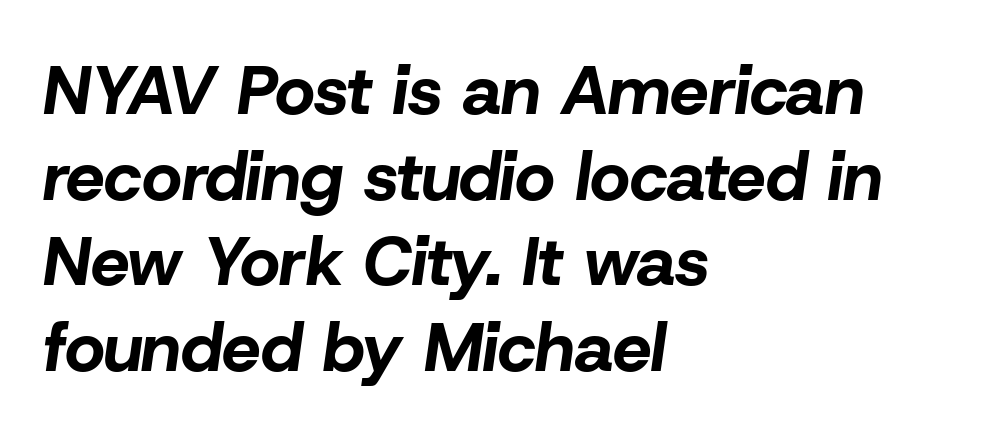
The image shows 69 px bold type, italic (leaning right); set left-aligned, line spacing 1.24x, normal letter spacing, not underlined; low stroke contrast and a medium x-height.
